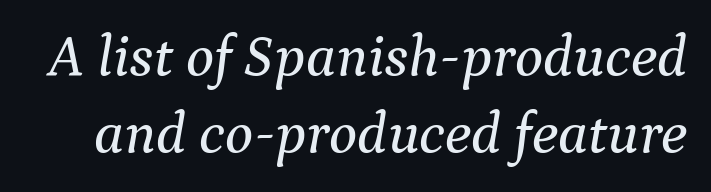
Q: Is the text italic (slanted)? A: Yes, it leans right by about 9 degrees.
Q: Is the typeface a serif or a sans-serif typeface? A: Serif.
Q: Is the text underlined? A: No.
Q: Is the spacing between letters normal or unusually wide? A: Normal.
Q: Is the spacing between lines tight, normal or loose? A: Normal.
Q: Width (condensed, normal, or wide)? A: Normal.
Q: Stroke contrast? A: Medium.
Q: x-height? A: Medium.
Q: Monospaced? A: No.
